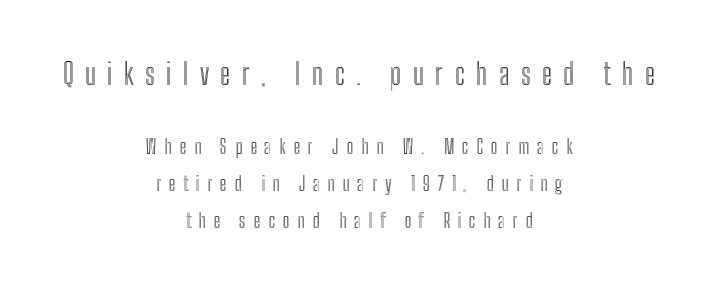
The image shows 30 px condensed type, upright; set centered, line spacing 1.85x, unusually wide letter spacing (+0.38 em), not underlined; the first (top) block is 1.5x larger; a medium x-height.
